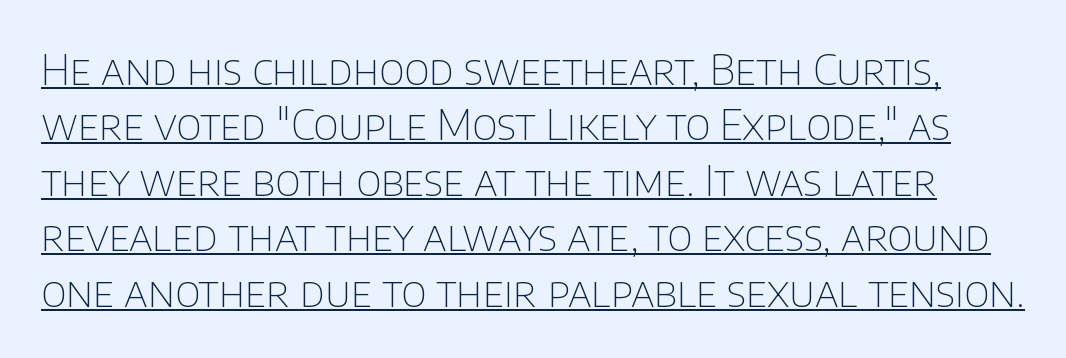
{"serif": "no", "italic": "no", "bold": "no", "weight": "thin", "width": "normal", "stroke_contrast": "low", "x_height": "large", "monospaced": "no", "underline": "yes", "line_spacing": "normal", "line_spacing_ratio": 1.32, "letter_spacing": "normal", "letter_spacing_em": 0.0, "glyph_px": 42}
